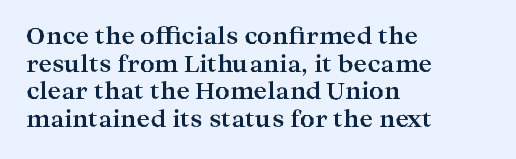
{"italic": "no", "bold": "yes", "underline": "no", "align": "left", "line_spacing_ratio": 1.2, "letter_spacing": "normal", "letter_spacing_em": 0.0, "glyph_px": 23}
